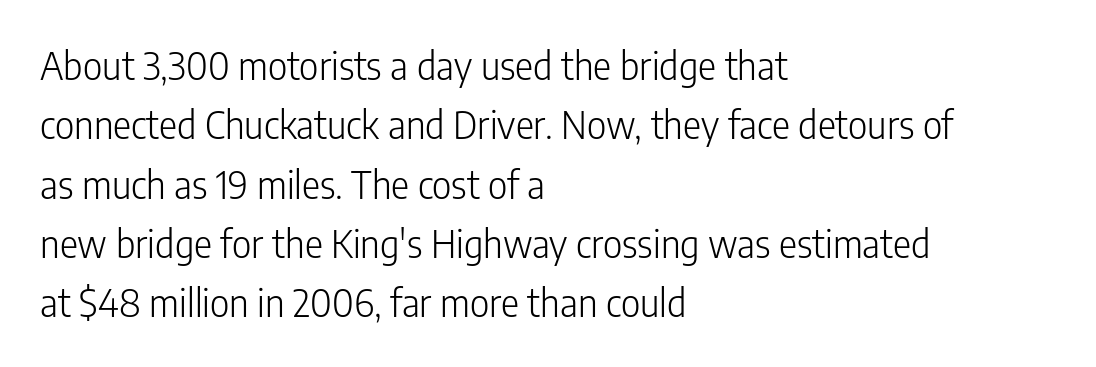
Q: Is the text bold? A: No.
Q: Is the text italic (slanted)? A: No, it is upright.
Q: Is the typeface a serif or a sans-serif typeface? A: Sans-serif.
Q: Is the text underlined? A: No.
Q: How is the paragraph aligned? A: Left-aligned.
Q: Is the spacing between letters normal or unusually wide? A: Normal.
Q: Is the spacing between lines tight, normal or loose? A: Normal.
Q: Width (condensed, normal, or wide)? A: Condensed.
Q: Stroke contrast? A: Low.
Q: x-height? A: Medium.
Q: Monospaced? A: No.
